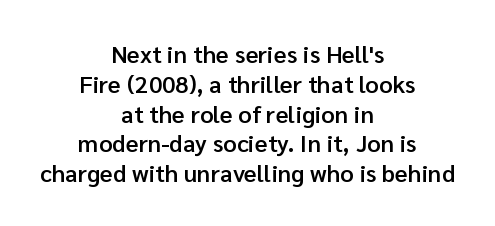
A typesetter would call this zero additional tracking. Check under the words: just untouched page. This is roman type, the default non-slanted kind. Stems and bowls a touch heavier than normal — semibold.
